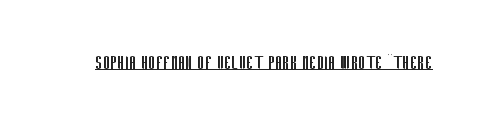
The image shows 22 px text type, upright; set normal letter spacing, underlined.
